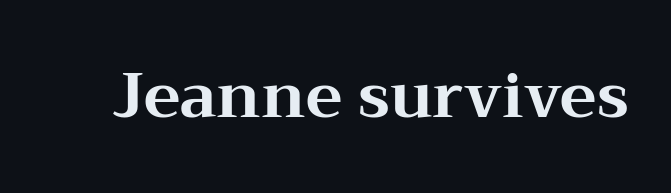
The image shows 62 px bold, wide serif type, upright; set normal letter spacing, not underlined; medium stroke contrast and a medium x-height.
